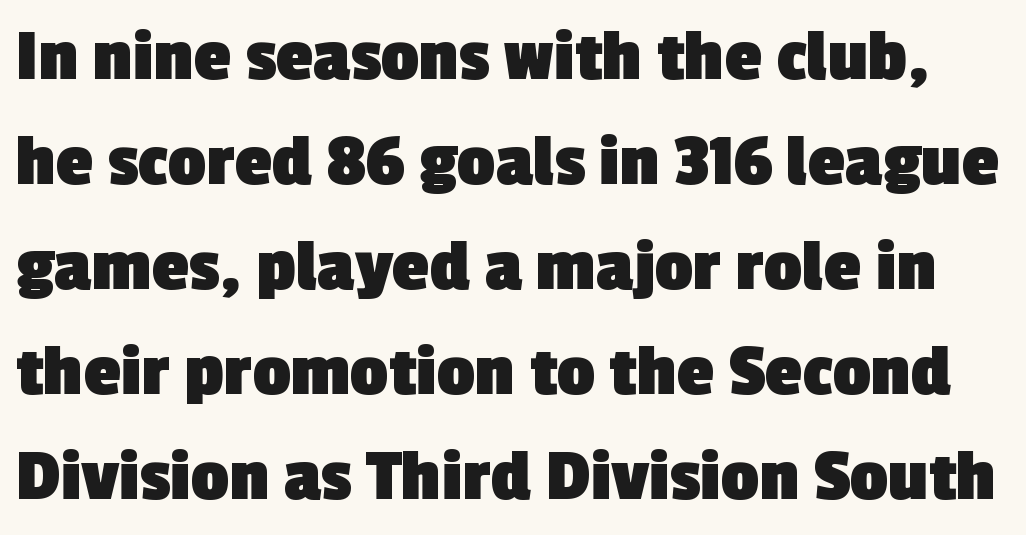
The image shows 75 px heavy sans-serif type; set normal line spacing (1.4x), normal letter spacing, not underlined; a medium x-height.
